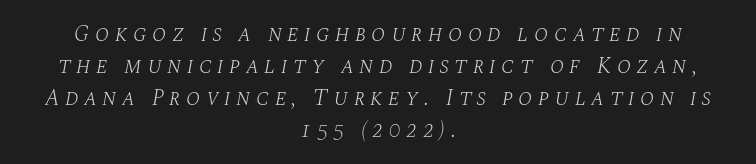
Interline gaps are of average width in this sample. Does the copy run flush right? No — it is centered line by line. Slanted lettering throughout. Type without underlining. Stroke mass is kept to a normal reading level or below. These lines have a slow, spaced-out rhythm from letter to letter.
